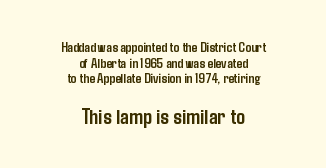
{"italic": "no", "bold": "yes", "underline": "no", "align": "center", "line_spacing": "tight", "line_spacing_ratio": 1.11, "letter_spacing": "normal", "letter_spacing_em": 0.0, "larger_block": "second", "size_ratio": 1.57, "glyph_px": 22}
